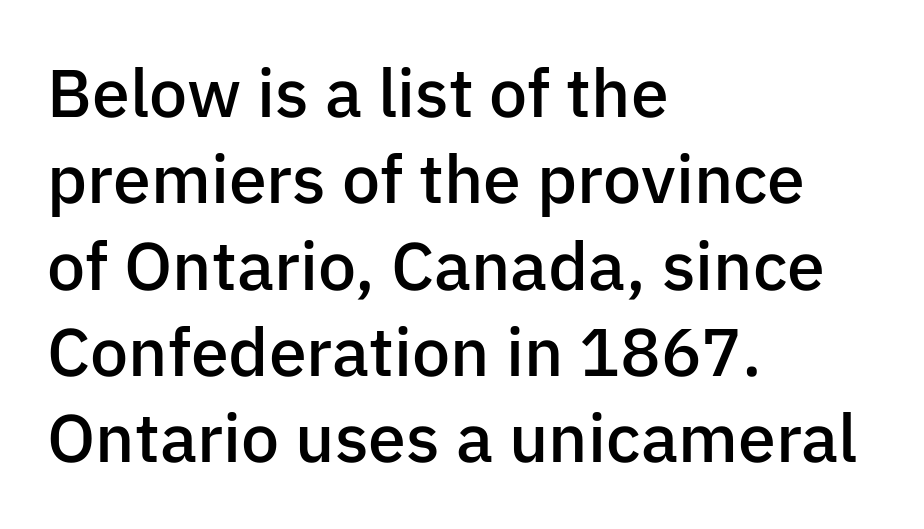
The image shows 68 px semibold sans-serif type, upright; set left-aligned, normal line spacing (1.27x), normal letter spacing, not underlined; low stroke contrast and a medium x-height.
